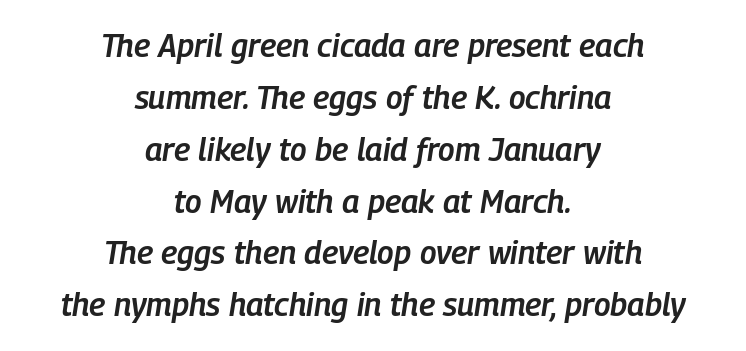
{"italic": "yes", "lean": "right", "slant_degrees": 9, "bold": "semi", "weight": "semibold", "width": "condensed", "stroke_contrast": "low", "x_height": "medium", "monospaced": "no", "underline": "no", "align": "center", "line_spacing": "normal", "line_spacing_ratio": 1.62, "letter_spacing": "normal", "letter_spacing_em": 0.0, "glyph_px": 32}
